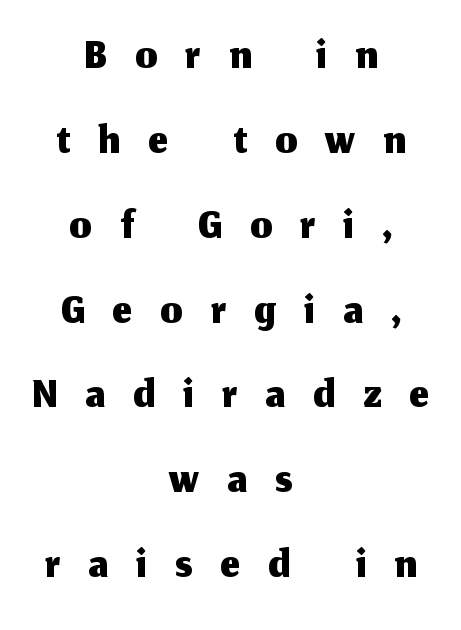
{"serif": "no", "italic": "no", "width": "normal", "stroke_contrast": "medium", "x_height": "medium", "monospaced": "no", "underline": "no", "align": "center", "line_spacing_ratio": 1.23, "letter_spacing": "wide", "letter_spacing_em": 0.41, "glyph_px": 69}
